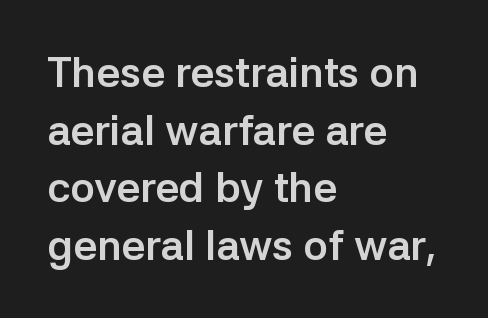
Character widths vary here, with narrow letters taking less room than wide ones. This is sans-serif lettering, the kind often seen on screens and signage. Check the space under the baseline: it is left empty. Does extra space separate the letters? No, they use regular spacing.
